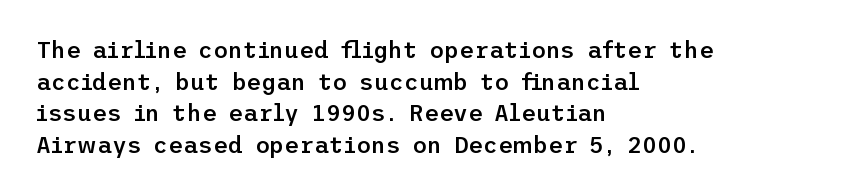
Ordinary non-slanted type is in use. This sample is left-justified, so line endings fall wherever the words run out. The letters sit at their default tracking, neither squeezed nor spread. Descenders are the only things crossing below the line.
